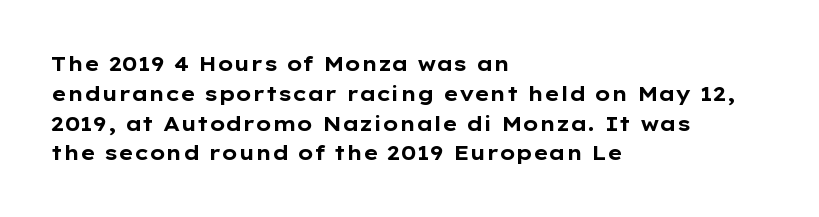
Summary of weight: heavy, a full bold. This sample is left-justified, so line endings fall wherever the words run out. The type sits square on the baseline with zero lean. The lines sit at an ordinary, default distance from one another. A bare baseline throughout the passage. This sample uses plain, unmodified letter spacing.
